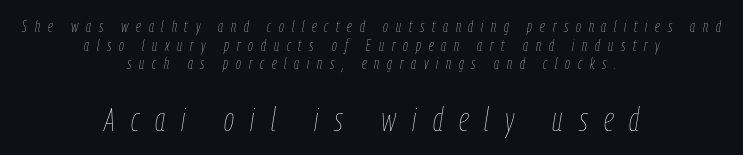
The image shows 33 px thin, condensed type, italic (leaning right); set centered, line spacing 1.17x, unusually wide letter spacing (+0.49 em), not underlined; the second (bottom) block is 2.06x larger; low stroke contrast and a medium x-height.
